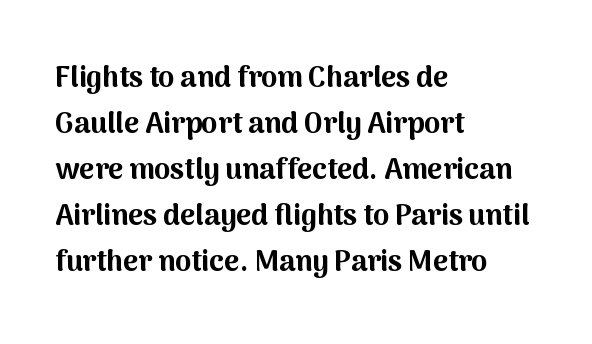
Q: Is the text bold? A: Yes.
Q: Is the text italic (slanted)? A: No, it is upright.
Q: Is the typeface a serif or a sans-serif typeface? A: Sans-serif.
Q: Is the text underlined? A: No.
Q: How is the paragraph aligned? A: Left-aligned.
Q: Is the spacing between letters normal or unusually wide? A: Normal.
Q: Is the spacing between lines tight, normal or loose? A: Normal.
Q: Width (condensed, normal, or wide)? A: Normal.
Q: Stroke contrast? A: Medium.
Q: x-height? A: Medium.
Q: Monospaced? A: No.
